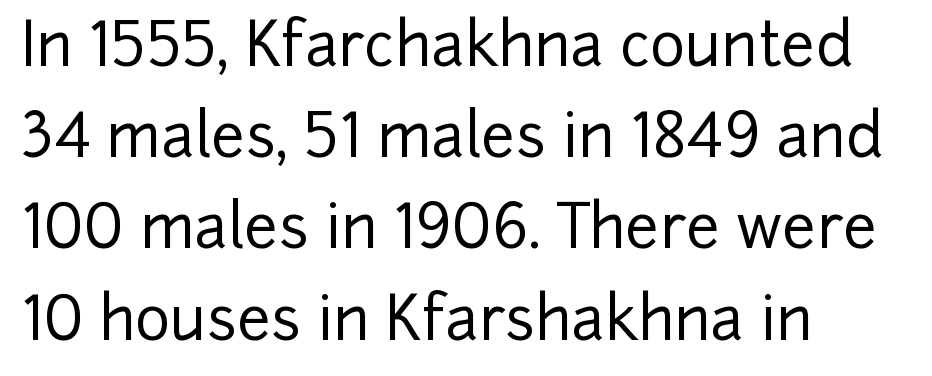
Q: Is the text italic (slanted)? A: No, it is upright.
Q: Is the typeface a serif or a sans-serif typeface? A: Sans-serif.
Q: Is the text underlined? A: No.
Q: How is the paragraph aligned? A: Left-aligned.
Q: Is the spacing between letters normal or unusually wide? A: Normal.
Q: Is the spacing between lines tight, normal or loose? A: Normal.
Q: Width (condensed, normal, or wide)? A: Normal.
Q: Stroke contrast? A: Low.
Q: x-height? A: Medium.
Q: Monospaced? A: No.
